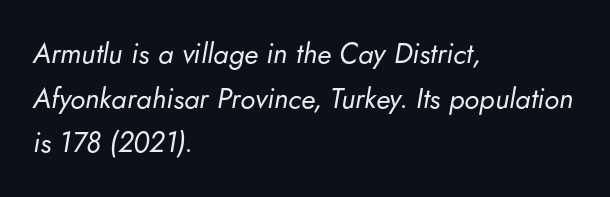
The letters are slanted; this is an italic face. Think of a printed novel: that variable character pitch is what you see here. The line-height multiplier appears to be the usual default. Compared with a typical body face, this is equally light or lighter still. Horizontal alignment here is leftward, the default for most running prose. The gap between lines stays unmarked.
